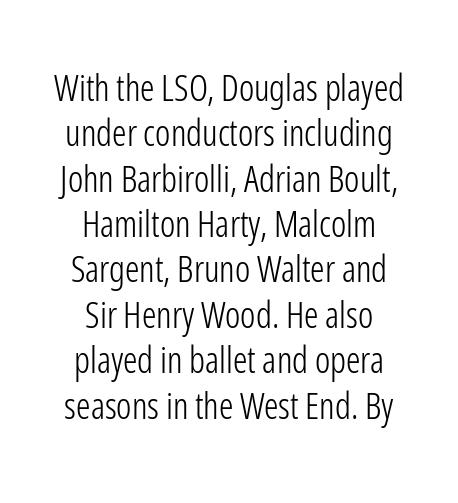
Looks like regular typesetting: each glyph gets only the width it needs. If you measured baseline to baseline, you'd find a middling distance. Heft: none added — not bold. This rendering leaves character spacing at its baseline value. Rendered with straight, roman letterforms.
